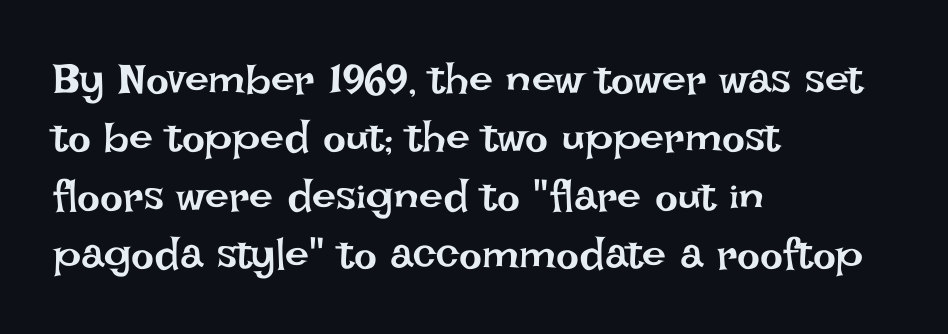
The space directly below the letters is spotless. The strokes carry an ordinary text weight at most. If you drew a line through each stem, it would be perfectly vertical. The passage shown has conventional tracking throughout. Line beginnings align vertically; line endings do not. The lines sit at an ordinary, default distance from one another.
